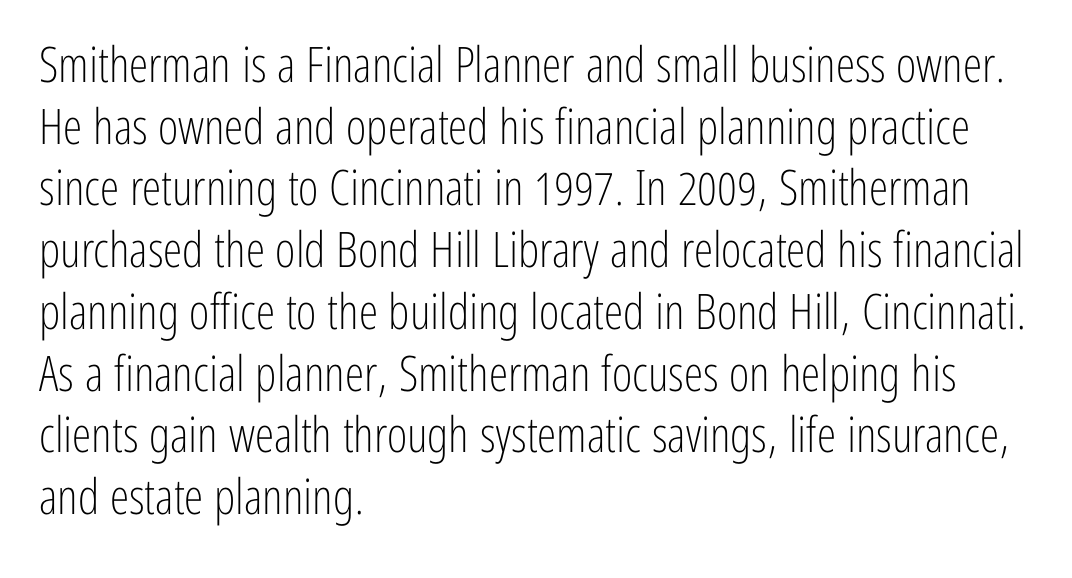
The image shows 49 px light, condensed sans-serif type, upright; set left-aligned, normal line spacing (1.26x), normal letter spacing, not underlined; low stroke contrast and a medium x-height.
